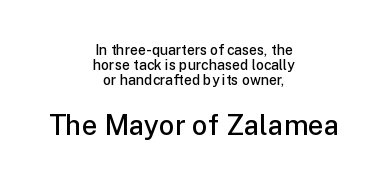
{"serif": "no", "italic": "no", "bold": "semi", "weight": "semibold", "width": "normal", "stroke_contrast": "low", "x_height": "medium", "monospaced": "no", "underline": "no", "align": "center", "line_spacing": "tight", "line_spacing_ratio": 1.06, "letter_spacing": "normal", "letter_spacing_em": 0.0, "larger_block": "second", "size_ratio": 2.0, "glyph_px": 28}
